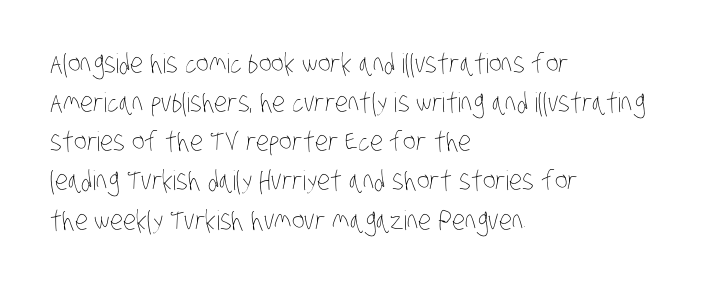
Q: Is the text bold? A: No.
Q: Is the text underlined? A: No.
Q: How is the paragraph aligned? A: Left-aligned.
Q: Is the spacing between letters normal or unusually wide? A: Normal.
Q: Is the spacing between lines tight, normal or loose? A: Normal.
